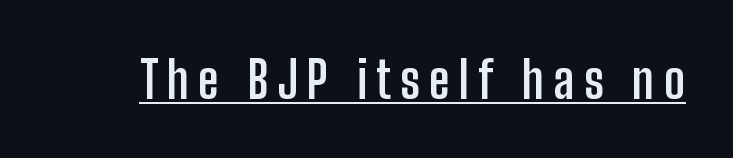
{"serif": "no", "italic": "no", "bold": "yes", "weight": "semibold", "width": "condensed", "stroke_contrast": "low", "x_height": "medium", "monospaced": "no", "underline": "yes", "glyph_px": 51}
